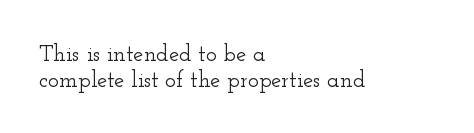
Default kerning and tracking; the words read as compact shapes. Cramped leading. In CSS terms this would be text-align: left. The lettering holds an erect, upright posture throughout. Honestly, there is no underline to notice here at all.
